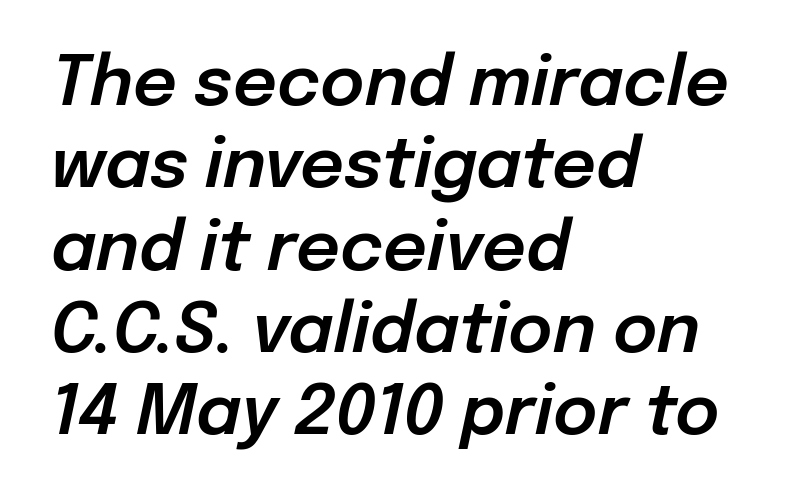
The image shows 68 px text type, italic (leaning right); set left-aligned, line spacing 1.21x, normal letter spacing, not underlined; low stroke contrast and a medium x-height.
